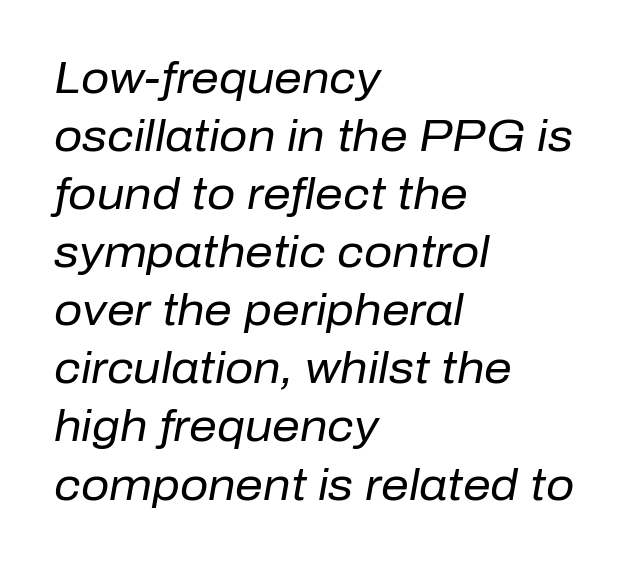
{"italic": "yes", "lean": "right", "slant_degrees": 10, "bold": "no", "weight": "regular", "width": "normal", "stroke_contrast": "low", "x_height": "medium", "monospaced": "no", "underline": "no", "align": "left", "line_spacing": "normal", "line_spacing_ratio": 1.32, "letter_spacing": "normal", "letter_spacing_em": 0.0, "glyph_px": 44}
